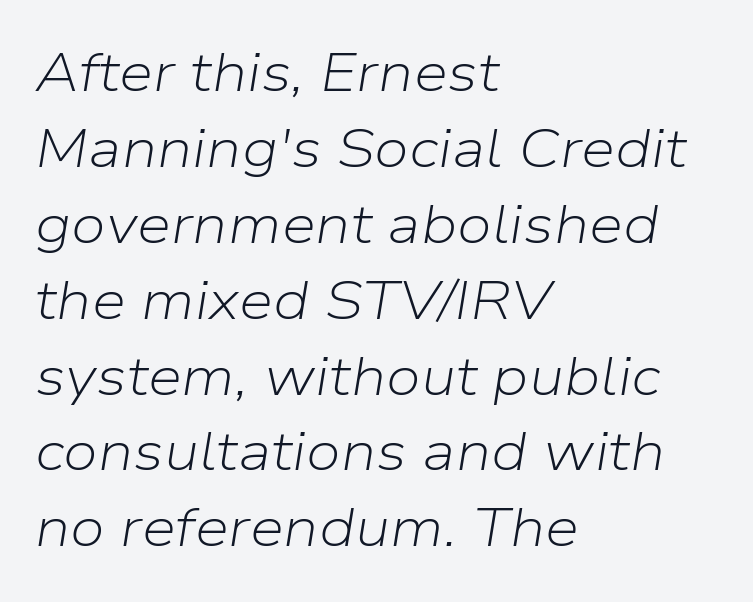
{"italic": "yes", "lean": "right", "slant_degrees": 9, "bold": "no", "weight": "light", "width": "normal", "stroke_contrast": "low", "x_height": "medium", "monospaced": "no", "underline": "no", "align": "left", "line_spacing": "normal", "line_spacing_ratio": 1.38, "letter_spacing": "normal", "letter_spacing_em": 0.0, "glyph_px": 55}
